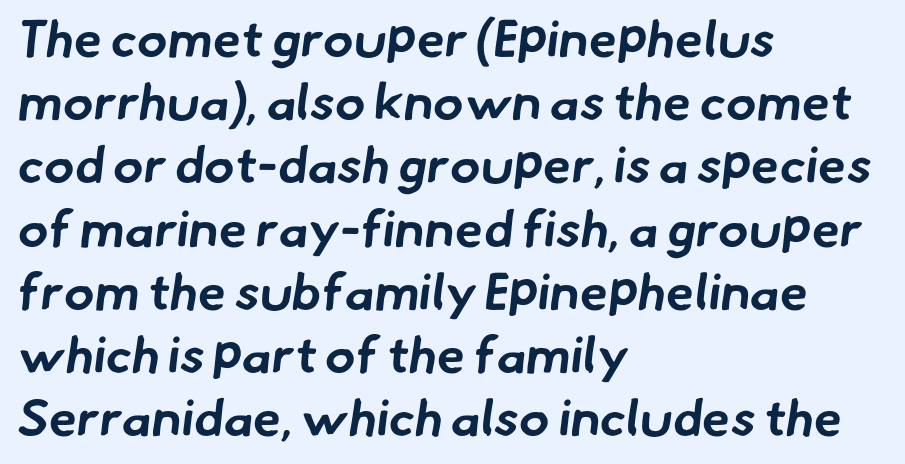
The image shows 51 px bold sans-serif type; set left-aligned, line spacing 1.24x, normal letter spacing, not underlined; low stroke contrast and a small x-height.
